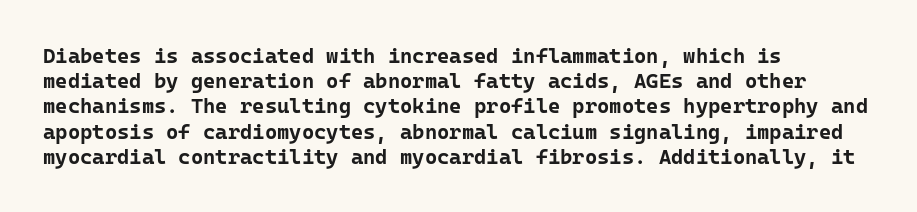
The image shows 21 px bold type, upright; set left-aligned, line spacing 1.2x, normal letter spacing, not underlined.
